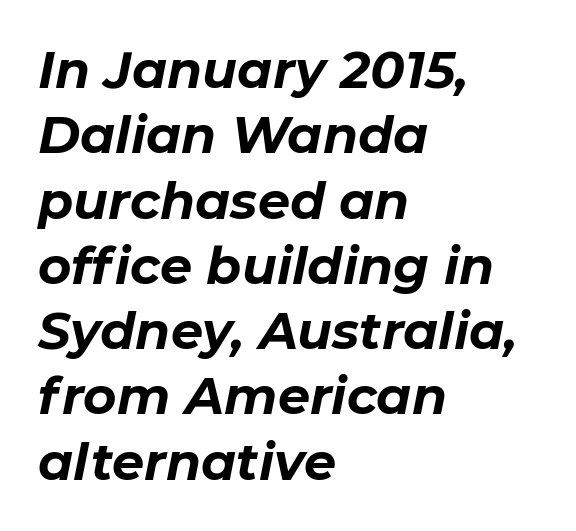
{"italic": "yes", "lean": "right", "slant_degrees": 11, "bold": "yes", "weight": "bold", "width": "normal", "stroke_contrast": "low", "x_height": "medium", "monospaced": "no", "underline": "no", "align": "left", "line_spacing": "normal", "line_spacing_ratio": 1.28, "letter_spacing": "normal", "letter_spacing_em": 0.0, "glyph_px": 51}
